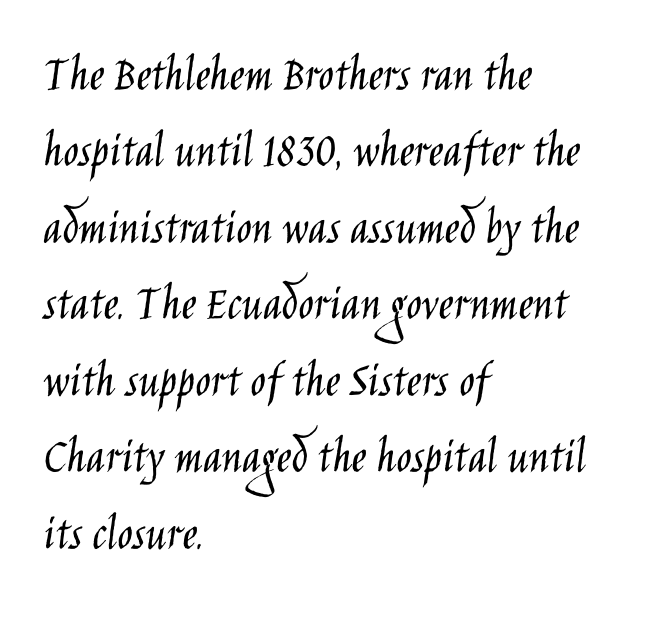
{"serif": "no", "bold": "no", "weight": "light", "width": "condensed", "stroke_contrast": "low", "x_height": "large", "monospaced": "no", "underline": "no", "align": "left", "line_spacing": "normal", "line_spacing_ratio": 1.5, "letter_spacing": "normal", "letter_spacing_em": 0.0, "glyph_px": 51}
